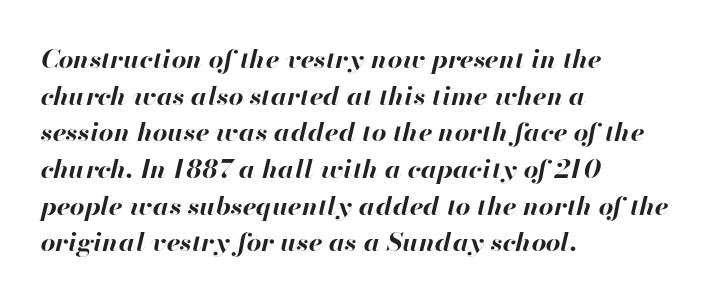
Rendered with sloped, italic letterforms. Strong, thick strokes mark this as bold type. The lines are quadded left. The strip under each line holds only bare page. Standard letterfit; no display-style spreading of the glyphs. Each new line begins a customary step beneath the previous one.
